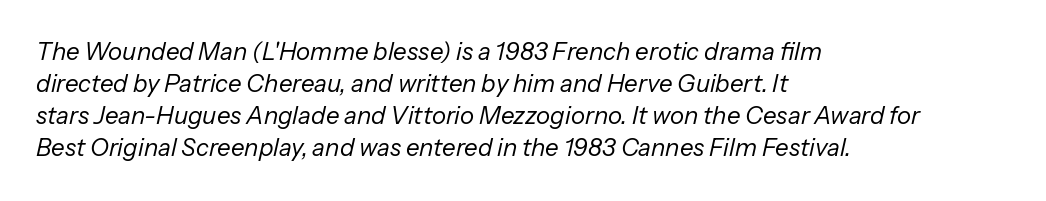
Q: Is the text bold? A: No.
Q: Is the text italic (slanted)? A: Yes, it leans right by about 13 degrees.
Q: Is the text underlined? A: No.
Q: How is the paragraph aligned? A: Left-aligned.
Q: Is the spacing between letters normal or unusually wide? A: Normal.
Q: Is the spacing between lines tight, normal or loose? A: Normal.
